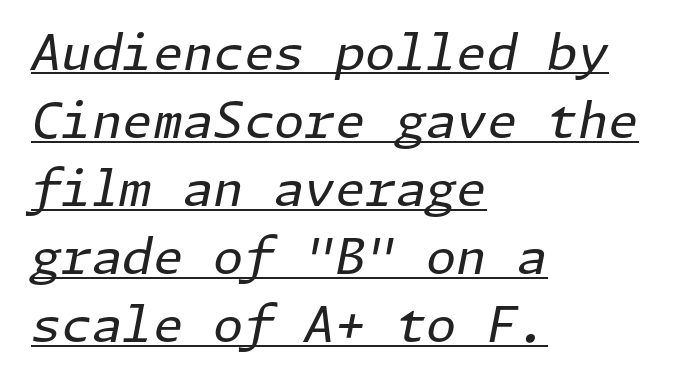
Regarding leading, the lines here are spaced in the standard way. Caption: standard tracking, unaltered. The words here are underlined. The lines are quadded left. Quick note: italic.
